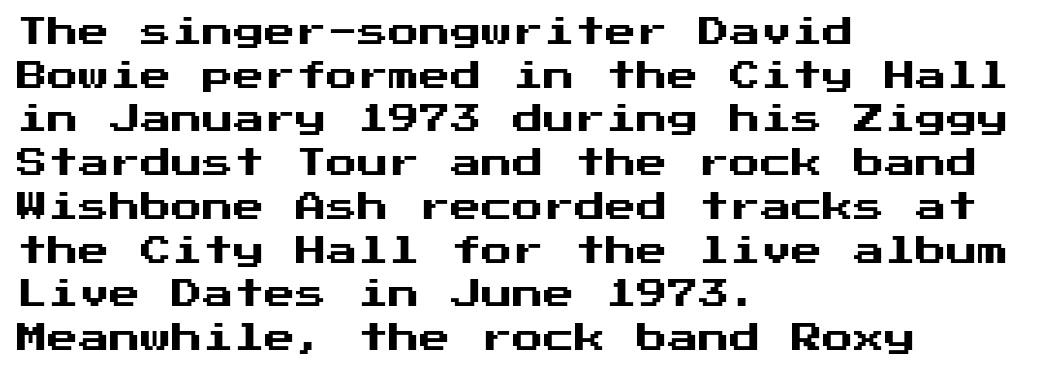
The image shows 31 px sans-serif type, upright; set left-aligned, normal line spacing (1.41x), normal letter spacing, not underlined; medium stroke contrast and a medium x-height.
